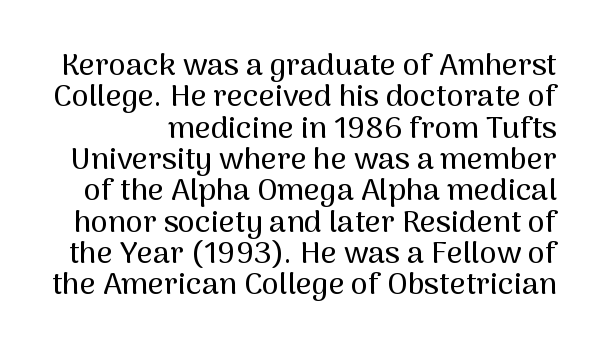
If you measured baseline to baseline, you'd find a short distance. In terms of letterspacing, this is plain default setting. Every stem runs plumb, perpendicular to the baseline. Examine the stroke ends and you'll find no serifs.
